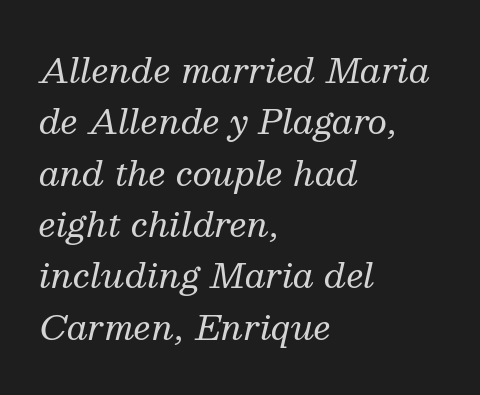
This rendering employs a face with finishing strokes, i.e., a serif. Tracking value appears to be zero — textbook default spacing. Unmarked baselines from the first word to the last. Note the varied advance widths — an 'i' is clearly narrower than an 'm'.
